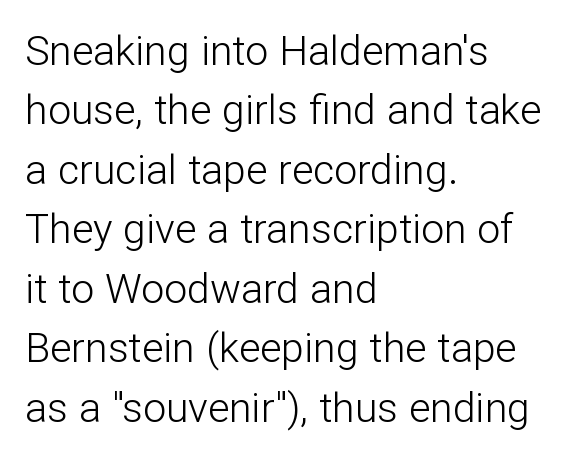
The image shows 41 px light sans-serif type, upright; set left-aligned, normal line spacing (1.45x), normal letter spacing, not underlined; low stroke contrast and a medium x-height.
